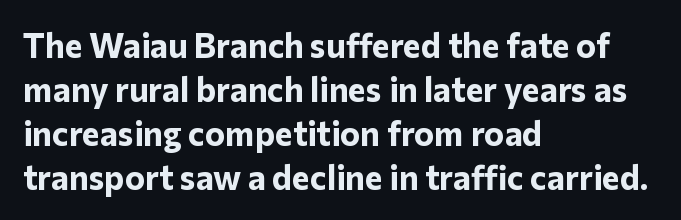
Q: Is the text bold? A: Yes.
Q: Is the text italic (slanted)? A: No, it is upright.
Q: Is the typeface a serif or a sans-serif typeface? A: Sans-serif.
Q: Is the text underlined? A: No.
Q: How is the paragraph aligned? A: Left-aligned.
Q: Is the spacing between letters normal or unusually wide? A: Normal.
Q: Is the spacing between lines tight, normal or loose? A: Normal.
Q: Width (condensed, normal, or wide)? A: Normal.
Q: Stroke contrast? A: Low.
Q: x-height? A: Medium.
Q: Monospaced? A: No.
